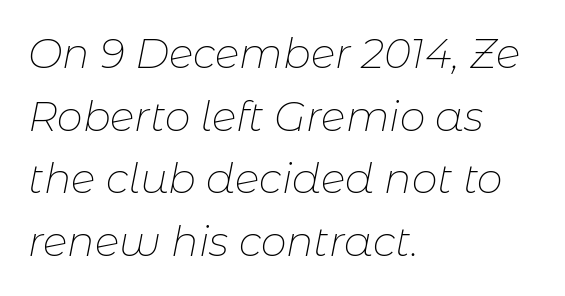
{"italic": "yes", "lean": "right", "slant_degrees": 11, "bold": "no", "weight": "thin", "width": "normal", "stroke_contrast": "low", "x_height": "medium", "monospaced": "no", "underline": "no", "align": "left", "line_spacing": "normal", "line_spacing_ratio": 1.53, "letter_spacing": "normal", "letter_spacing_em": 0.0, "glyph_px": 41}
